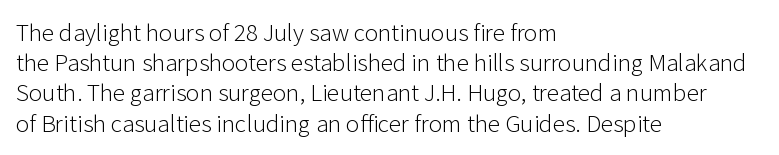
Q: Is the text bold? A: No.
Q: Is the text italic (slanted)? A: No, it is upright.
Q: Is the text underlined? A: No.
Q: How is the paragraph aligned? A: Left-aligned.
Q: Is the spacing between letters normal or unusually wide? A: Normal.
